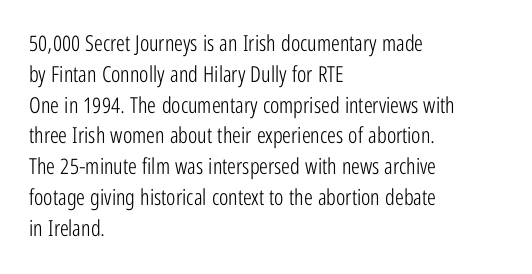
{"italic": "no", "bold": "no", "underline": "no", "align": "left", "line_spacing": "normal", "line_spacing_ratio": 1.4, "letter_spacing": "normal", "letter_spacing_em": 0.0, "glyph_px": 22}
